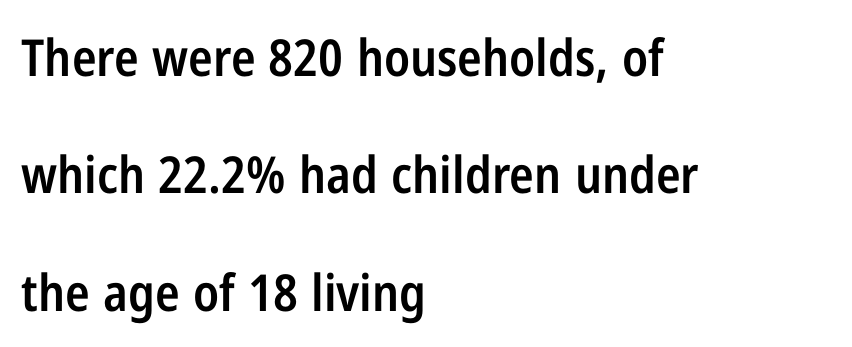
Caption: multi-line text, flush left, ragged right. A fair bit of extra ink — the face is semibold, not bold. Observe the ordinary spacing: letters are neighbours, not strangers. Spacing verdict: proportional, widths tailored to each character. What kind of face is this? One without serifs — a sans. Loosely led — the rows are spread out.
